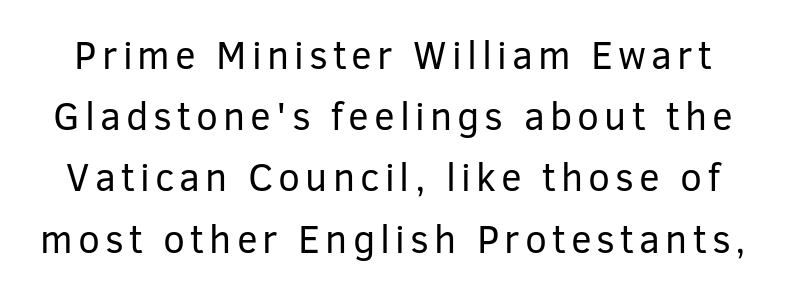
The image shows 39 px regular-weight sans-serif type, upright; set normal line spacing (1.57x), not underlined; low stroke contrast and a medium x-height.
